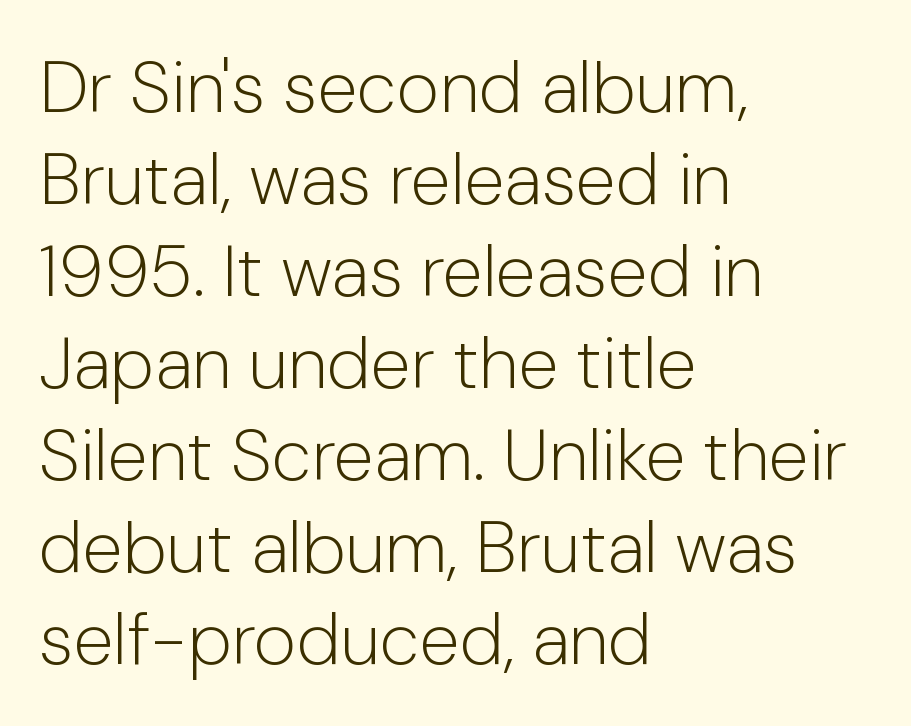
Q: Is the text bold? A: No.
Q: Is the text italic (slanted)? A: No, it is upright.
Q: Is the typeface a serif or a sans-serif typeface? A: Sans-serif.
Q: Is the text underlined? A: No.
Q: How is the paragraph aligned? A: Left-aligned.
Q: Is the spacing between letters normal or unusually wide? A: Normal.
Q: Is the spacing between lines tight, normal or loose? A: Normal.
Q: Width (condensed, normal, or wide)? A: Normal.
Q: Stroke contrast? A: Low.
Q: x-height? A: Medium.
Q: Monospaced? A: No.
